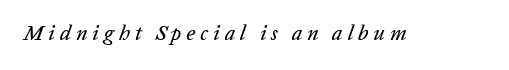
{"italic": "yes", "lean": "right", "slant_degrees": 20, "underline": "no", "letter_spacing": "wide", "letter_spacing_em": 0.23, "glyph_px": 21}
